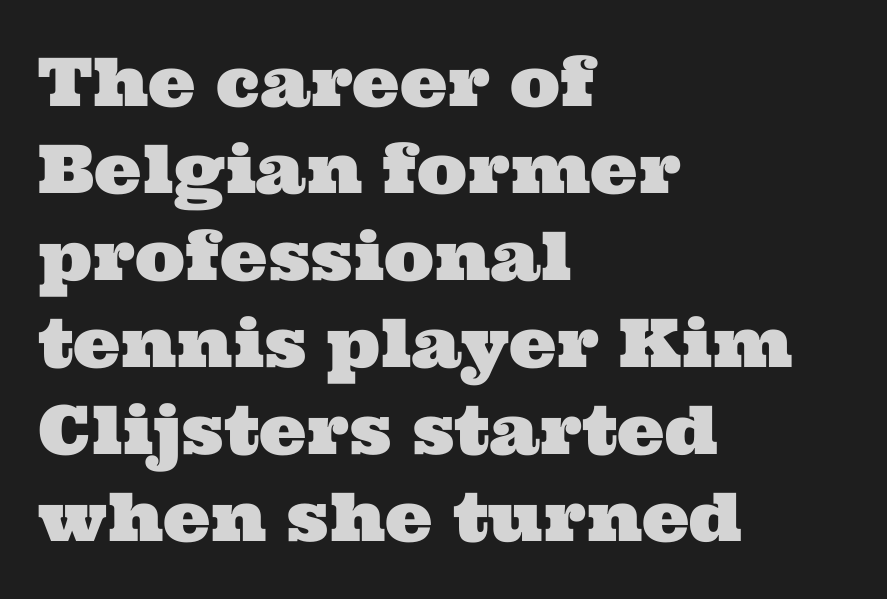
Q: Is the typeface a serif or a sans-serif typeface? A: Serif.
Q: Is the text underlined? A: No.
Q: How is the paragraph aligned? A: Left-aligned.
Q: Is the spacing between letters normal or unusually wide? A: Normal.
Q: Is the spacing between lines tight, normal or loose? A: Normal.
Q: Width (condensed, normal, or wide)? A: Wide.
Q: Stroke contrast? A: Medium.
Q: x-height? A: Medium.
Q: Monospaced? A: No.
